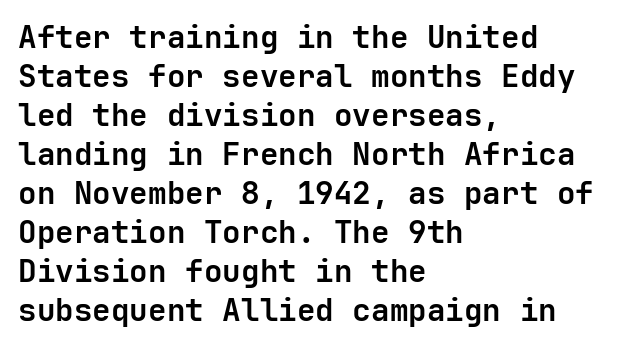
Q: Is the text bold? A: Yes.
Q: Is the text italic (slanted)? A: No, it is upright.
Q: Is the typeface a serif or a sans-serif typeface? A: Sans-serif.
Q: Is the text underlined? A: No.
Q: How is the paragraph aligned? A: Left-aligned.
Q: Is the spacing between letters normal or unusually wide? A: Normal.
Q: Is the spacing between lines tight, normal or loose? A: Normal.
Q: Width (condensed, normal, or wide)? A: Normal.
Q: Stroke contrast? A: Low.
Q: x-height? A: Medium.
